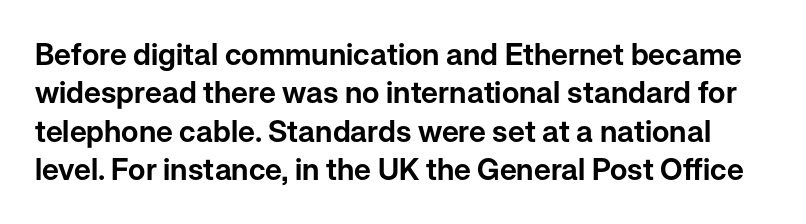
Q: Is the text italic (slanted)? A: No, it is upright.
Q: Is the typeface a serif or a sans-serif typeface? A: Sans-serif.
Q: Is the text underlined? A: No.
Q: Is the spacing between letters normal or unusually wide? A: Normal.
Q: Is the spacing between lines tight, normal or loose? A: Normal.
Q: Width (condensed, normal, or wide)? A: Normal.
Q: Stroke contrast? A: Low.
Q: x-height? A: Medium.
Q: Monospaced? A: No.
